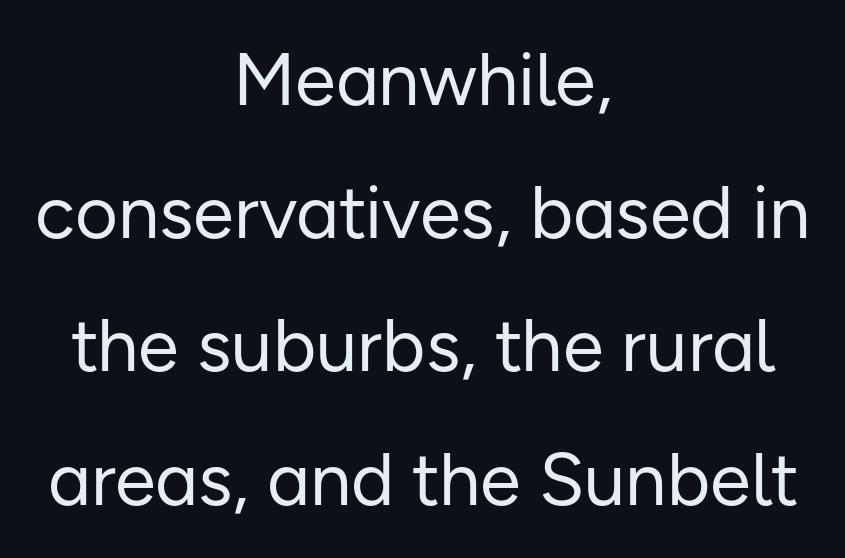
Which margin do the lines hug? Neither — every line sits in the middle. Observe the ordinary spacing: letters are neighbours, not strangers. The glyphs in this specimen are sans serif. Rule under the text: the space is simply empty. Upright lettering throughout. Stem width sits at or under what a default text font uses.
